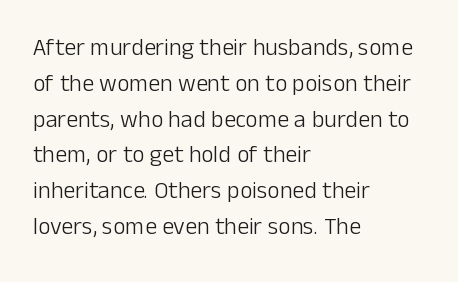
Q: Is the text bold? A: No.
Q: Is the text italic (slanted)? A: No, it is upright.
Q: Is the text underlined? A: No.
Q: How is the paragraph aligned? A: Left-aligned.
Q: Is the spacing between letters normal or unusually wide? A: Normal.
Q: Is the spacing between lines tight, normal or loose? A: Normal.
